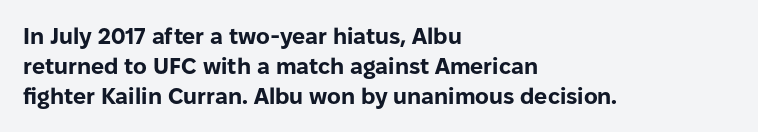
Q: Is the text bold? A: Yes.
Q: Is the text italic (slanted)? A: No, it is upright.
Q: Is the text underlined? A: No.
Q: How is the paragraph aligned? A: Left-aligned.
Q: Is the spacing between letters normal or unusually wide? A: Normal.
Q: Is the spacing between lines tight, normal or loose? A: Normal.
